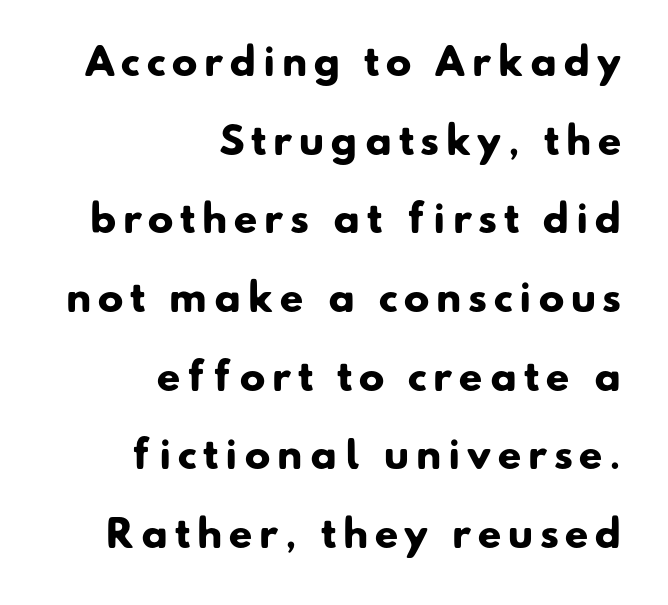
{"serif": "no", "bold": "yes", "weight": "heavy", "width": "normal", "stroke_contrast": "low", "x_height": "small", "monospaced": "no", "underline": "no", "align": "right", "line_spacing": "loose", "line_spacing_ratio": 2.07, "glyph_px": 38}
